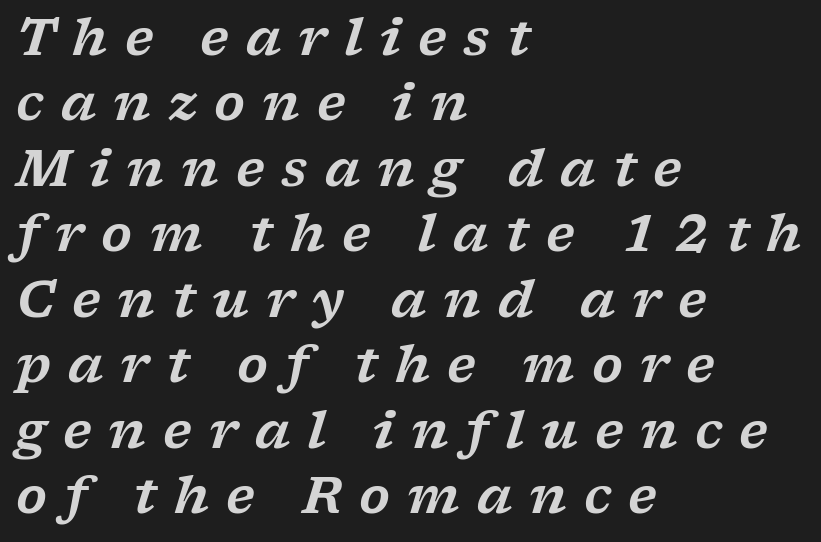
Honestly, there is no underline to notice here at all. Visually the block forms a straight wall on the left and a jagged coastline on the right. The specimen reads as italic at a glance. Honestly, the letter spacing is so wide it's the main thing you notice. Serifs: yes, visible at the terminals of the letterforms.
